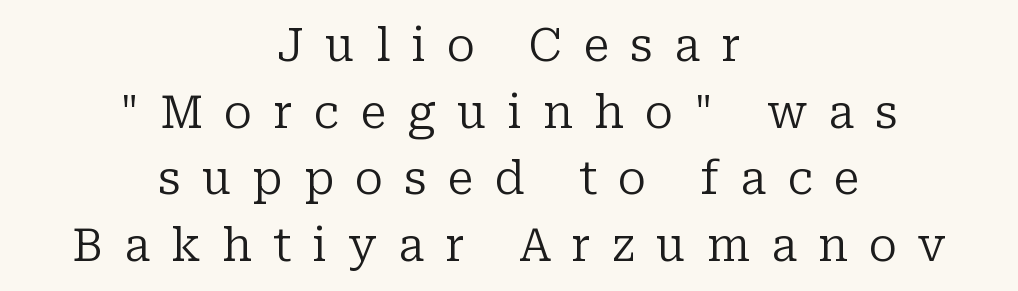
The image shows 45 px regular-weight serif type, upright; set centered, normal line spacing (1.48x), unusually wide letter spacing (+0.47 em), not underlined; low stroke contrast and a medium x-height.
